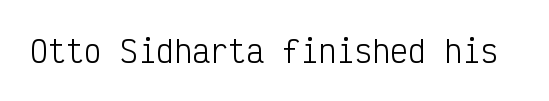
The image shows 30 px light, condensed sans-serif type, upright, monospaced; set normal letter spacing, not underlined; low stroke contrast and a medium x-height.
